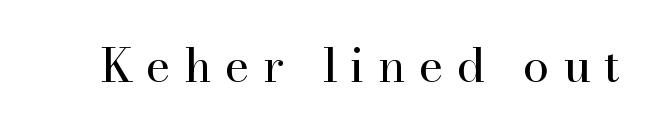
The letterforms sit at book weight or below. Just letters on the line, the space beneath them empty. A roman cut, with each character standing at attention. Each letter's strokes conclude with small projecting serifs. The type is letterspaced generously, with wide tracking.
